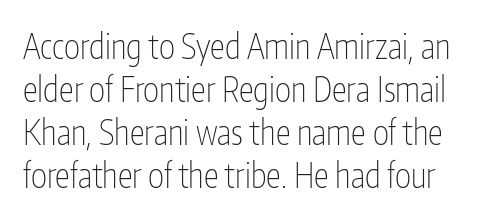
Q: Is the text bold? A: No.
Q: Is the text italic (slanted)? A: No, it is upright.
Q: Is the typeface a serif or a sans-serif typeface? A: Sans-serif.
Q: Is the text underlined? A: No.
Q: Is the spacing between letters normal or unusually wide? A: Normal.
Q: Is the spacing between lines tight, normal or loose? A: Normal.
Q: Width (condensed, normal, or wide)? A: Condensed.
Q: Stroke contrast? A: Low.
Q: x-height? A: Medium.
Q: Monospaced? A: No.
